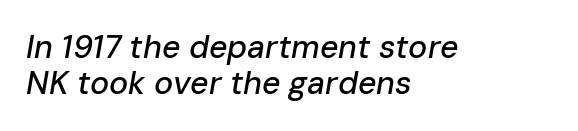
Q: Is the text italic (slanted)? A: Yes, it leans right by about 10 degrees.
Q: Is the text underlined? A: No.
Q: How is the paragraph aligned? A: Left-aligned.
Q: Is the spacing between letters normal or unusually wide? A: Normal.
Q: Is the spacing between lines tight, normal or loose? A: Tight.
Q: Width (condensed, normal, or wide)? A: Normal.
Q: Stroke contrast? A: Low.
Q: x-height? A: Medium.
Q: Monospaced? A: No.
